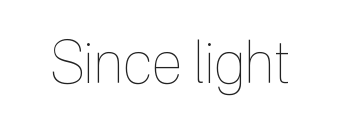
{"italic": "no", "bold": "no", "weight": "thin", "width": "condensed", "x_height": "medium", "monospaced": "no", "underline": "no", "letter_spacing": "normal", "letter_spacing_em": 0.0, "glyph_px": 58}
